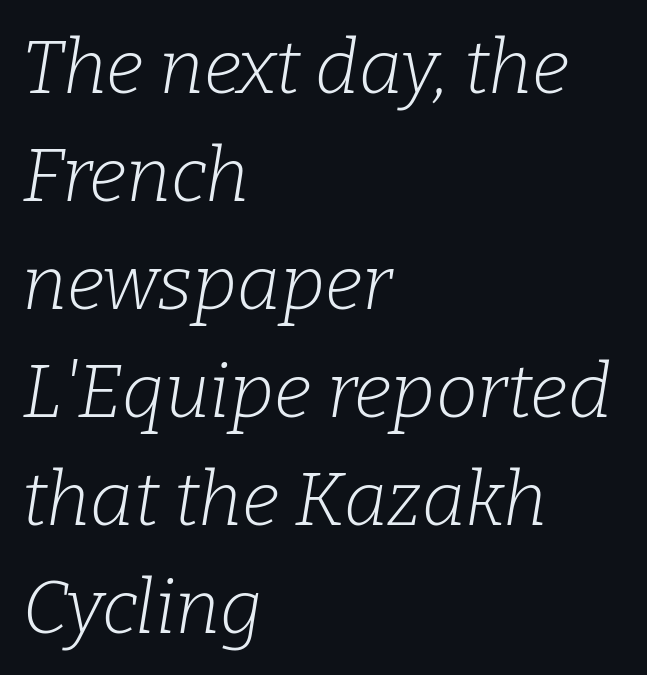
This rendering uses left alignment, leaving the right contour irregular. The gaps between neighbouring characters are ordinary and unremarkable. You could not count columns in this text — the font is proportionally spaced. The characters are drawn with everyday or finer stroke widths.
